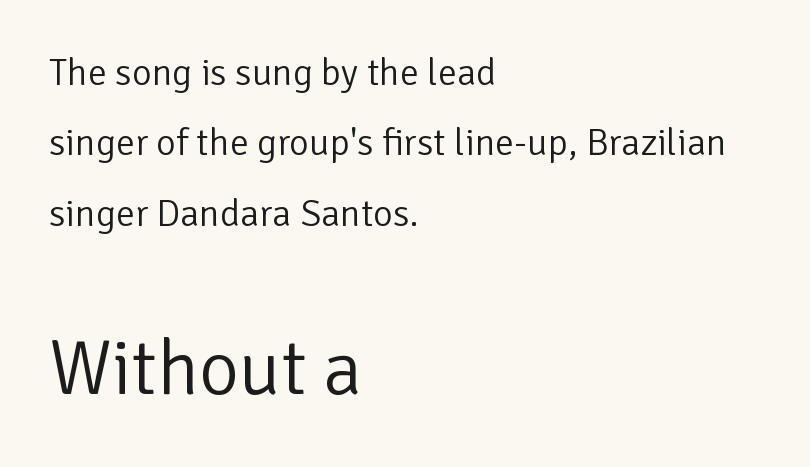
Notice how the passage keeps a crisp vertical edge on the left only. The words here are not underlined. The letters advance in unequal steps, a hallmark of proportional type. The face looks like a standard text weight, possibly lighter. In terms of letterspacing, this is plain default setting.
